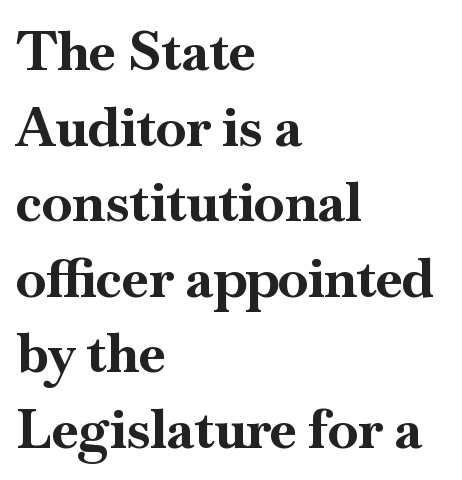
Q: Is the text bold? A: Yes.
Q: Is the text italic (slanted)? A: No, it is upright.
Q: Is the typeface a serif or a sans-serif typeface? A: Serif.
Q: Is the text underlined? A: No.
Q: How is the paragraph aligned? A: Left-aligned.
Q: Is the spacing between letters normal or unusually wide? A: Normal.
Q: Is the spacing between lines tight, normal or loose? A: Normal.
Q: Width (condensed, normal, or wide)? A: Normal.
Q: Stroke contrast? A: High.
Q: x-height? A: Small.
Q: Monospaced? A: No.
